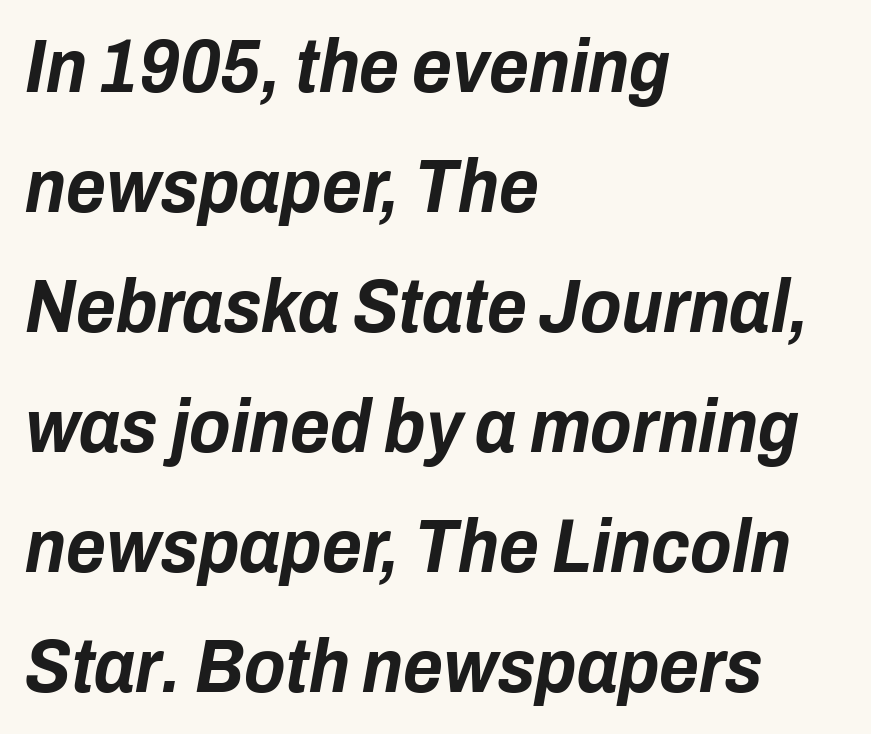
Successive baselines arrive at the customary interval. The passage shown is emphatically bold. Observe the lean: these are italic letterforms. The letters advance in unequal steps, a hallmark of proportional type. Lines of text with bare space underneath. How are the letters spaced? Ordinarily, with no added tracking.
